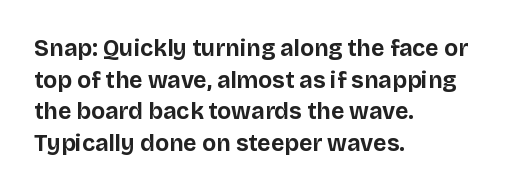
Q: Is the text bold? A: Yes.
Q: Is the text italic (slanted)? A: No, it is upright.
Q: Is the text underlined? A: No.
Q: How is the paragraph aligned? A: Left-aligned.
Q: Is the spacing between letters normal or unusually wide? A: Normal.
Q: Is the spacing between lines tight, normal or loose? A: Normal.
